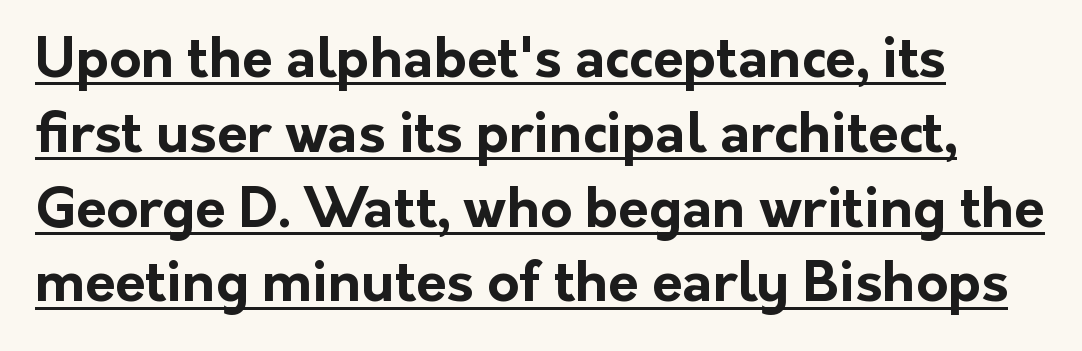
Q: Is the text bold? A: Yes.
Q: Is the text italic (slanted)? A: No, it is upright.
Q: Is the typeface a serif or a sans-serif typeface? A: Sans-serif.
Q: Is the text underlined? A: Yes.
Q: How is the paragraph aligned? A: Left-aligned.
Q: Is the spacing between letters normal or unusually wide? A: Normal.
Q: Is the spacing between lines tight, normal or loose? A: Normal.
Q: Width (condensed, normal, or wide)? A: Normal.
Q: Stroke contrast? A: Low.
Q: x-height? A: Medium.
Q: Monospaced? A: No.
